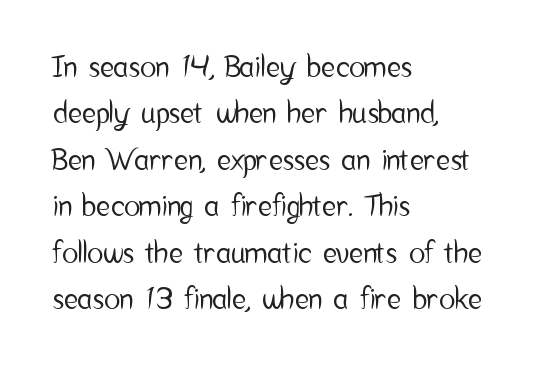
Honestly, the row spacing looks completely unremarkable. Typeset ragged right — the left edge is the straight one. You could not count columns in this text — the font is proportionally spaced. Nope, not italic — everything's standing straight. Rule under the text: the space is simply empty. The text was rendered using a sans face with plain stroke endings.
